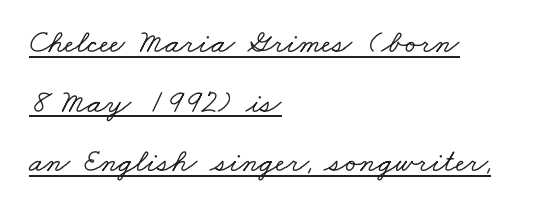
Serif or sans? Serif — the stroke terminals have little feet. Has an underline been added? It has. Nobody touched the tracking dial on this one. Casual observation: everything's shoved over to the left. The letters advance in unequal steps, a hallmark of proportional type.
